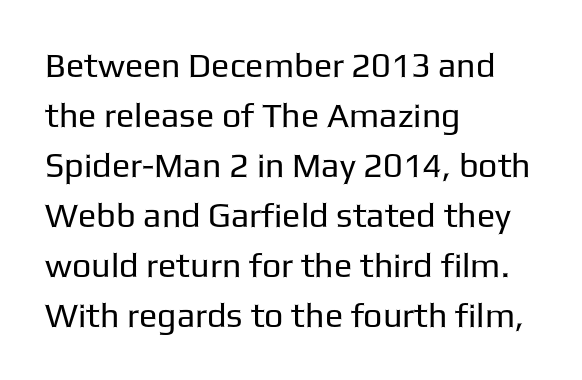
The image shows 34 px regular-weight sans-serif type, upright; set left-aligned, normal line spacing (1.47x), normal letter spacing, not underlined; low stroke contrast and a medium x-height.
